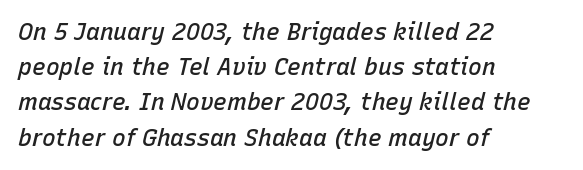
Q: Is the text bold? A: Semi-bold.
Q: Is the text italic (slanted)? A: Yes, it leans right by about 15 degrees.
Q: Is the text underlined? A: No.
Q: How is the paragraph aligned? A: Left-aligned.
Q: Is the spacing between letters normal or unusually wide? A: Normal.
Q: Is the spacing between lines tight, normal or loose? A: Normal.
